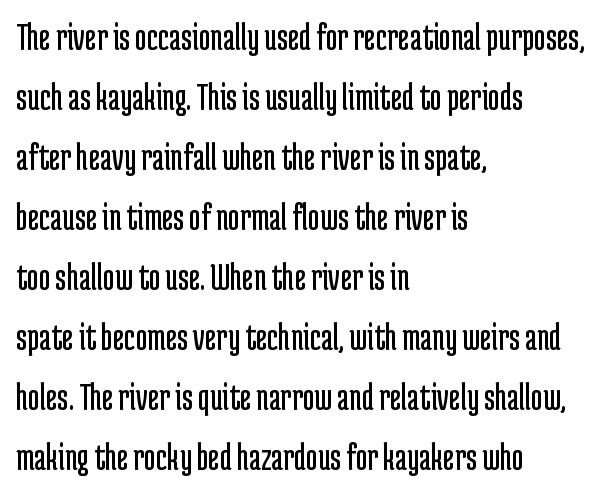
The designer went with a sans here, leaving each stem footless. Posture: upright roman. Stem width sits at or under what a default text font uses. The zone under the glyphs is completely vacant. Is the block centered? No — it sits flush against the left margin. Observe the ordinary spacing: letters are neighbours, not strangers.
